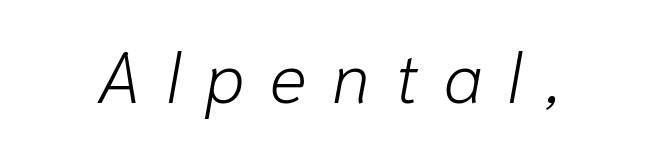
{"italic": "yes", "lean": "right", "slant_degrees": 10, "bold": "no", "weight": "light", "width": "normal", "stroke_contrast": "low", "x_height": "medium", "monospaced": "no", "underline": "no", "letter_spacing": "wide", "letter_spacing_em": 0.34, "glyph_px": 71}
